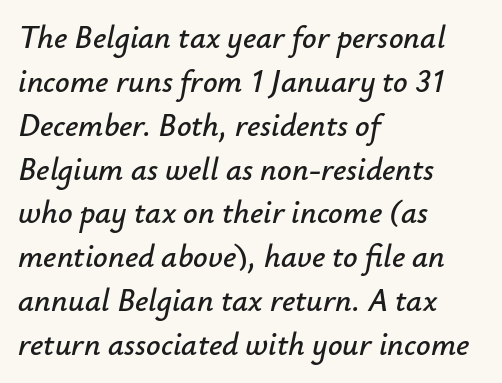
All the whitespace from short lines collects on the right. Nothing unusual about the tracking: characters are spaced as the font intends. Evenly set lines give the paragraph a standard silhouette. Type without underlining. The passage shown leans; its letterforms are oblique.
